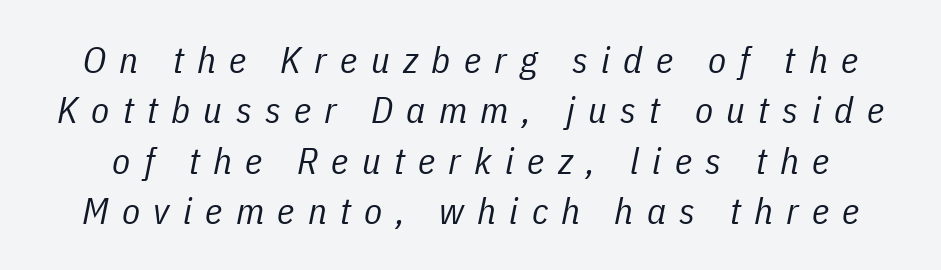
{"italic": "yes", "lean": "right", "slant_degrees": 11, "bold": "no", "weight": "regular", "width": "condensed", "stroke_contrast": "low", "x_height": "medium", "monospaced": "no", "underline": "no", "line_spacing": "normal", "line_spacing_ratio": 1.36, "letter_spacing": "wide", "letter_spacing_em": 0.36, "glyph_px": 37}
